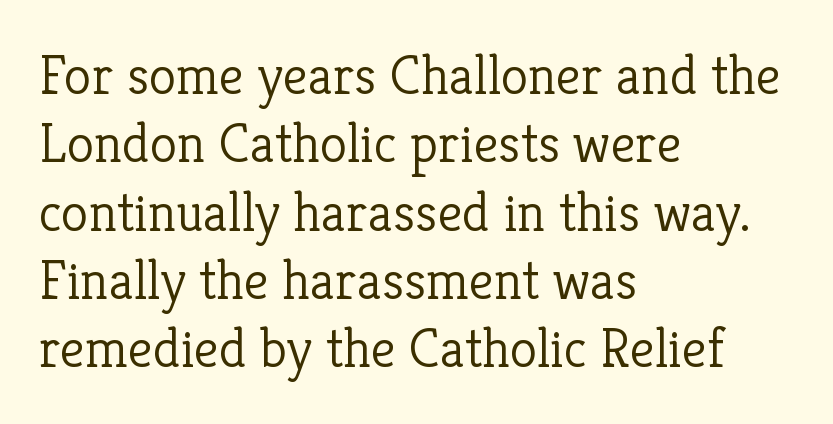
The image shows 56 px light serif type, upright; set left-aligned, line spacing 1.22x, normal letter spacing, not underlined; low stroke contrast and a medium x-height.
